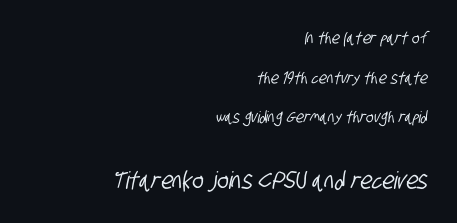
What's the leading like? Stretched, with rows far apart. Clear beneath every line of the passage. Every row of glyphs terminates at an identical x-position on the right. Scale increases going downward across the two blocks. The line texture is even and compact thanks to regular tracking.
